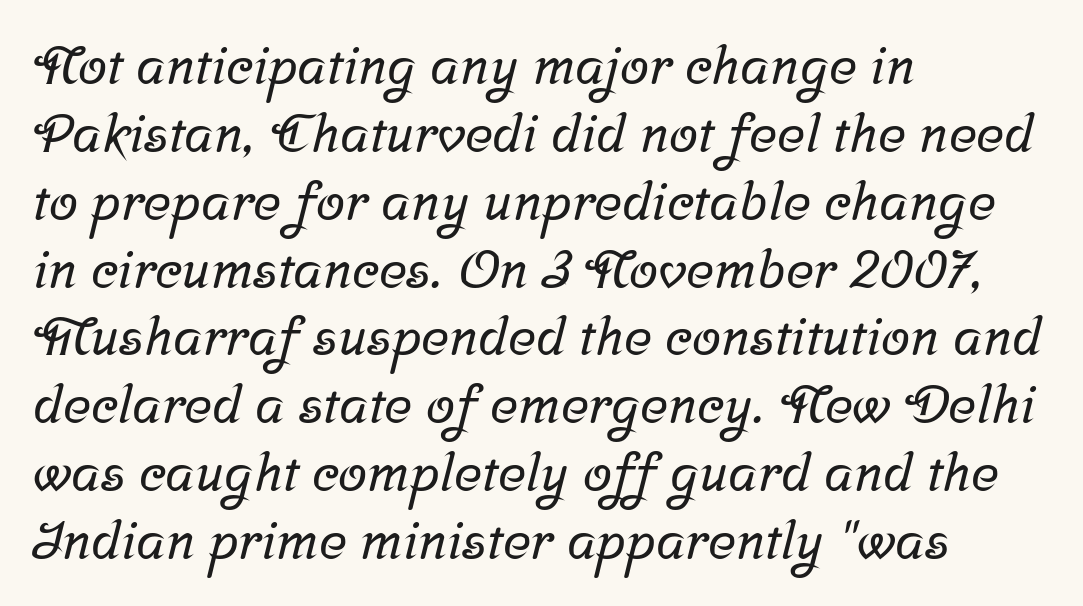
The image shows 53 px text type; set left-aligned, normal line spacing (1.28x), normal letter spacing, not underlined; low stroke contrast and a medium x-height.
